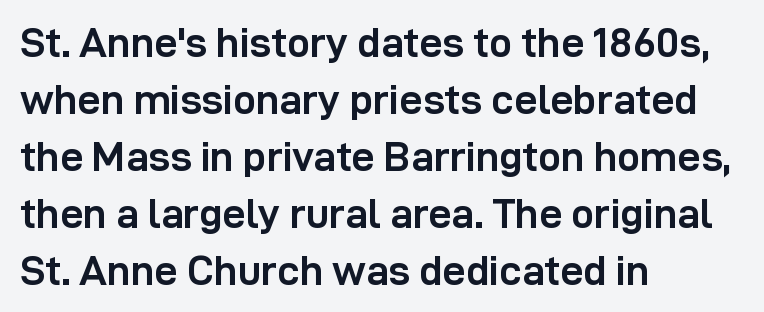
The image shows 41 px semibold sans-serif type, upright; set left-aligned, normal line spacing (1.39x), normal letter spacing, not underlined; low stroke contrast and a medium x-height.
